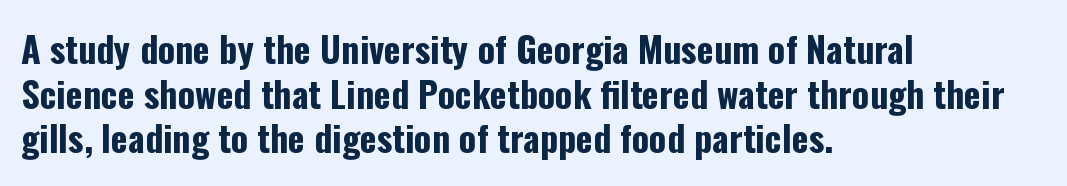
The image shows 36 px bold, condensed sans-serif type, upright; set left-aligned, line spacing 1.24x, normal letter spacing, not underlined; low stroke contrast and a medium x-height.
